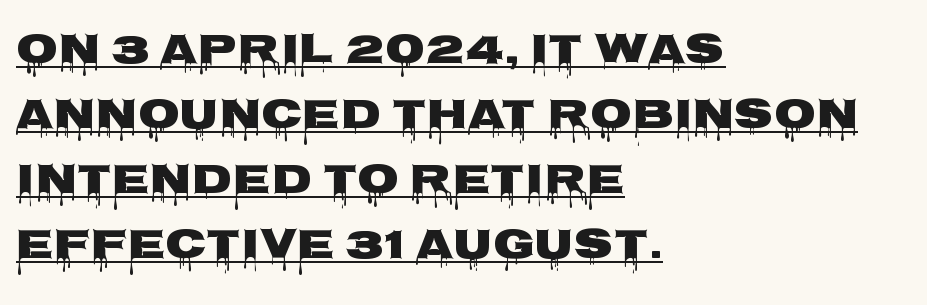
These characters rest on top of a visible drawn line. Character widths vary here, with narrow letters taking less room than wide ones. The typesetter chose a ragged-right arrangement here. Typesetter's note: full bold, strokes at maximum text heaviness. The face used here is a sans, in the tradition of grotesques and geometrics. This block has exactly the height ordinary leading produces.
